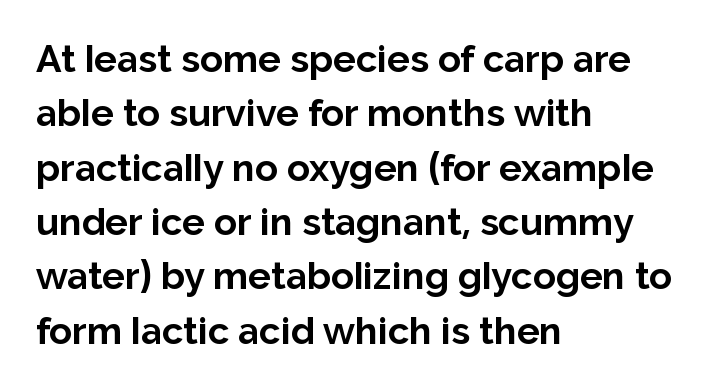
The image shows 38 px bold sans-serif type, upright; set left-aligned, normal line spacing (1.43x), normal letter spacing, not underlined; low stroke contrast and a medium x-height.
